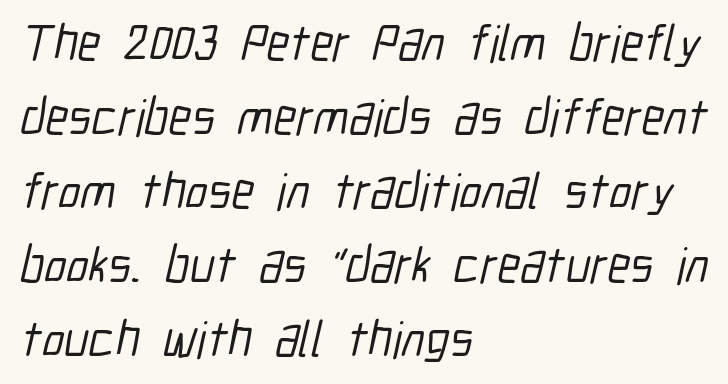
The image shows 51 px condensed sans-serif type; set left-aligned, normal line spacing (1.45x), normal letter spacing, not underlined; low stroke contrast and a medium x-height.
